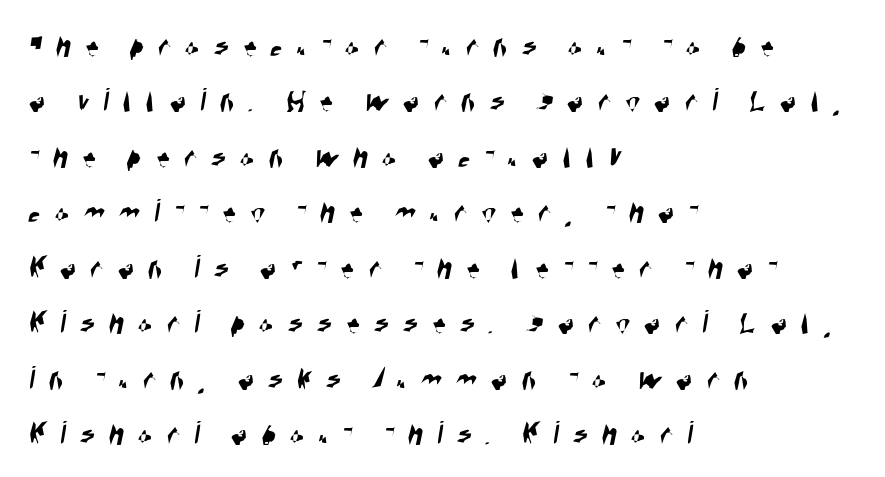
Loose tracking; the words dissolve into strings of separated letters. Summary of vertical rhythm: regular, with standard interline spacing. The typesetter chose a ragged-right arrangement here. Spacing verdict: proportional, widths tailored to each character. The passage shown is not underscored anywhere.
